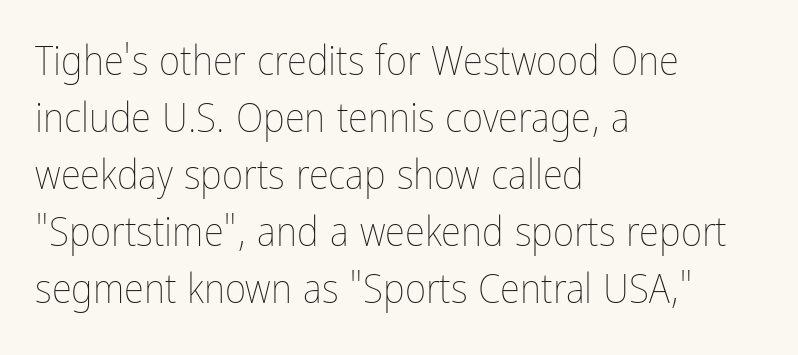
The image shows 41 px thin, condensed type, upright; set left-aligned, normal line spacing (1.39x), normal letter spacing, not underlined; low stroke contrast and a medium x-height.
